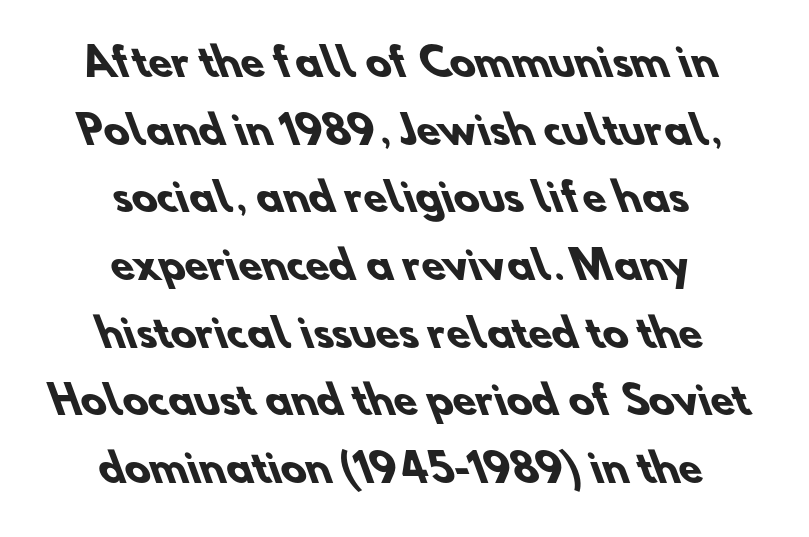
The image shows 38 px heavy sans-serif type; set centered, line spacing 1.78x, normal letter spacing, not underlined; low stroke contrast and a small x-height.
